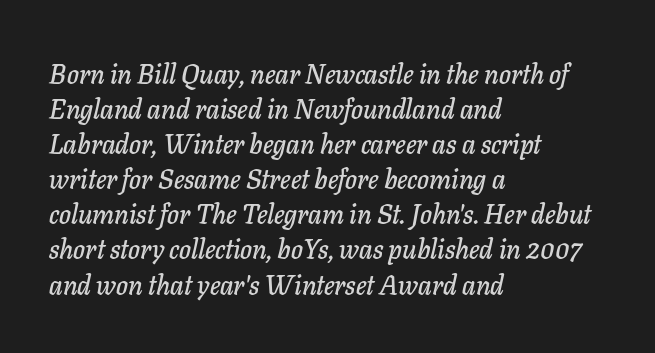
{"italic": "yes", "lean": "right", "slant_degrees": 11, "underline": "no", "align": "left", "line_spacing": "normal", "line_spacing_ratio": 1.3, "letter_spacing": "normal", "letter_spacing_em": 0.0, "glyph_px": 27}
